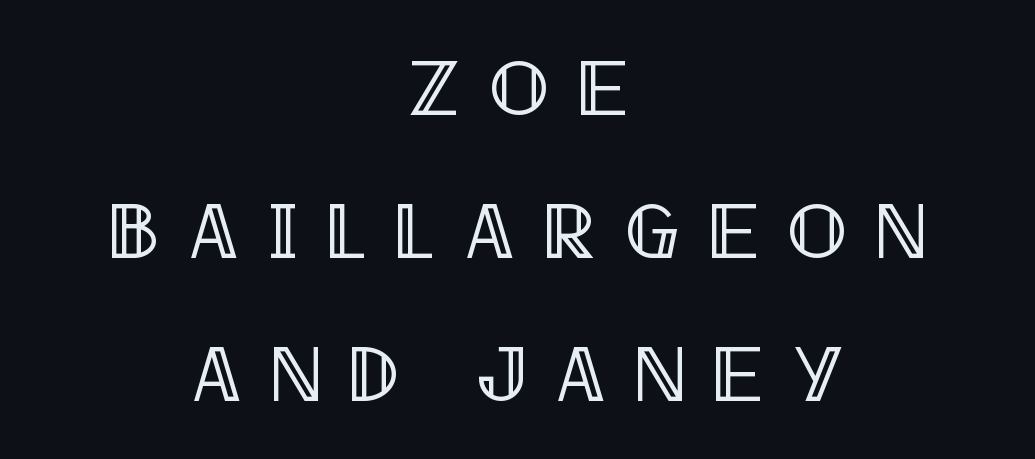
Spacing verdict: proportional, widths tailored to each character. These lines were composed using upright roman letters. This sample uses expanded letter spacing, leaving extra air between glyphs. Horizontal alignment here is central, giving a formal, balanced look. The words here are not underlined.
